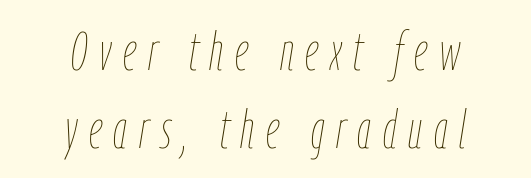
{"italic": "yes", "lean": "right", "slant_degrees": 9, "bold": "no", "weight": "thin", "width": "condensed", "stroke_contrast": "low", "x_height": "medium", "monospaced": "no", "underline": "no", "align": "center", "line_spacing": "normal", "line_spacing_ratio": 1.44, "letter_spacing": "wide", "letter_spacing_em": 0.22, "glyph_px": 54}
